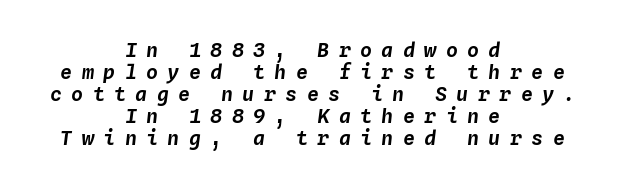
{"italic": "yes", "lean": "right", "slant_degrees": 4, "underline": "no", "align": "center", "line_spacing": "tight", "line_spacing_ratio": 1.1, "letter_spacing": "wide", "letter_spacing_em": 0.47, "glyph_px": 20}
